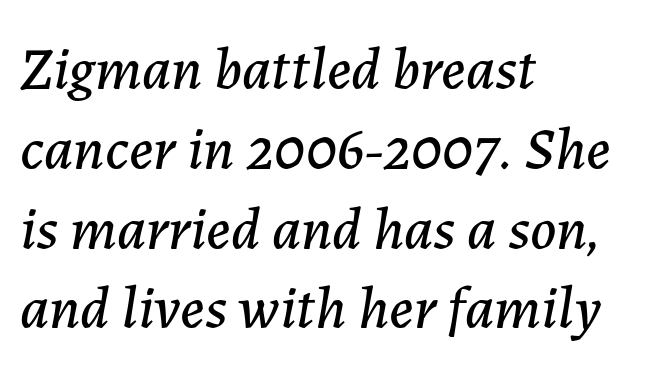
Q: Is the text italic (slanted)? A: Yes, it leans right by about 7 degrees.
Q: Is the text underlined? A: No.
Q: How is the paragraph aligned? A: Left-aligned.
Q: Is the spacing between letters normal or unusually wide? A: Normal.
Q: Is the spacing between lines tight, normal or loose? A: Normal.
Q: Width (condensed, normal, or wide)? A: Normal.
Q: Stroke contrast? A: Low.
Q: x-height? A: Medium.
Q: Monospaced? A: No.
